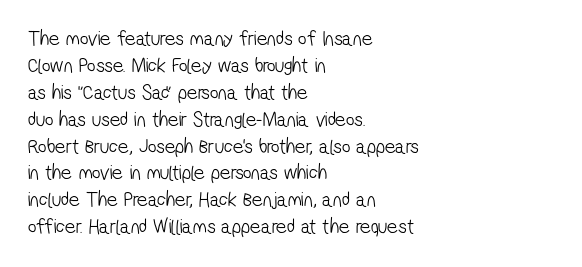
Letters have the restrained weight of plain body copy at most. The letters sit at their default tracking, neither squeezed nor spread. One-word summary of the alignment: left. Descenders hang freely into open space.
